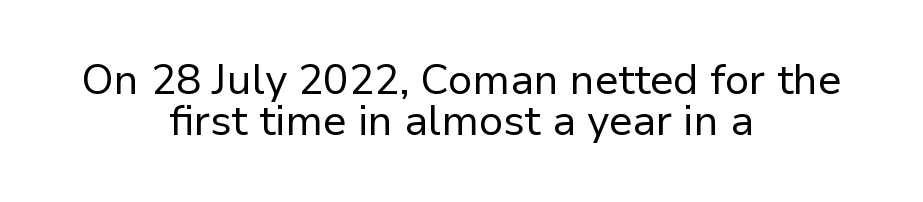
{"serif": "no", "italic": "no", "bold": "no", "weight": "regular", "width": "normal", "stroke_contrast": "low", "x_height": "medium", "monospaced": "no", "underline": "no", "align": "center", "line_spacing": "tight", "line_spacing_ratio": 0.98, "letter_spacing": "normal", "letter_spacing_em": 0.0, "glyph_px": 42}
